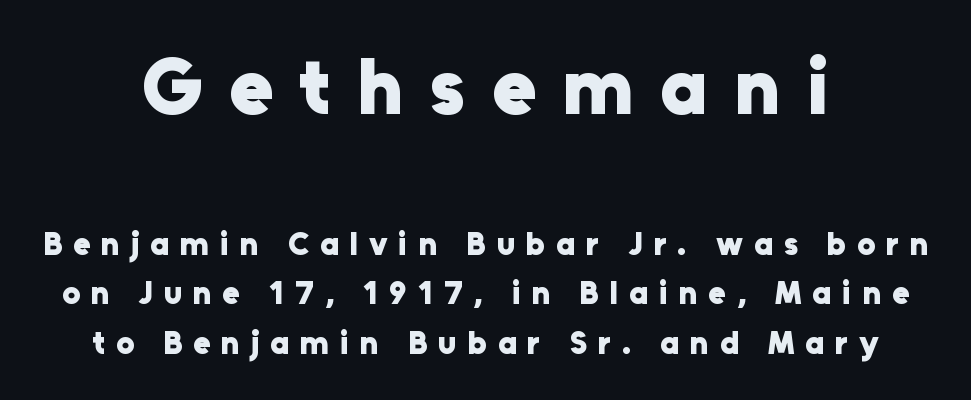
Thick stems and heavy bowls — unmistakably bold. Look at the bottom of the vertical strokes: they stop flat, with no serifs. Does the leading feel generous? No, just average. Where is the straight margin? There isn't one; the lines are centered. The horizontal fit of the characters is loose and conspicuously gappy.
